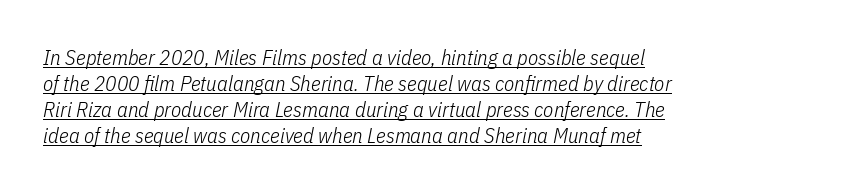
{"italic": "yes", "lean": "right", "slant_degrees": 11, "bold": "no", "underline": "yes", "align": "left", "line_spacing_ratio": 1.24, "letter_spacing": "normal", "letter_spacing_em": 0.0, "glyph_px": 21}
